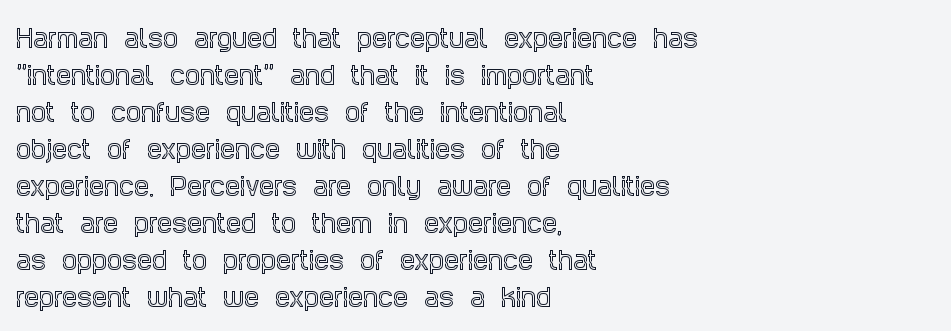
The image shows 24 px text type, upright; set left-aligned, normal line spacing (1.54x), normal letter spacing, not underlined.
